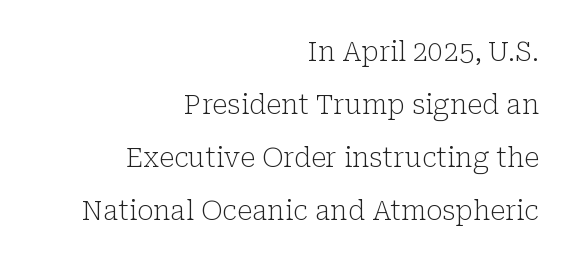
Q: Is the text bold? A: No.
Q: Is the text italic (slanted)? A: No, it is upright.
Q: Is the text underlined? A: No.
Q: How is the paragraph aligned? A: Right-aligned.
Q: Is the spacing between letters normal or unusually wide? A: Normal.
Q: Is the spacing between lines tight, normal or loose? A: Loose.
